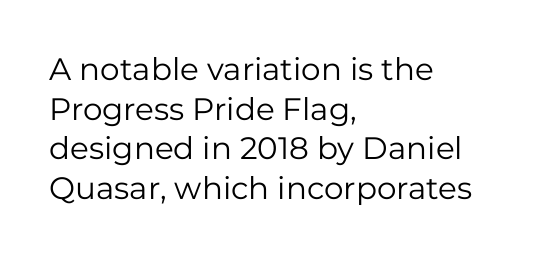
Q: Is the text bold? A: No.
Q: Is the text italic (slanted)? A: No, it is upright.
Q: Is the typeface a serif or a sans-serif typeface? A: Sans-serif.
Q: Is the text underlined? A: No.
Q: How is the paragraph aligned? A: Left-aligned.
Q: Is the spacing between letters normal or unusually wide? A: Normal.
Q: Is the spacing between lines tight, normal or loose? A: Normal.
Q: Width (condensed, normal, or wide)? A: Normal.
Q: Stroke contrast? A: Low.
Q: x-height? A: Medium.
Q: Monospaced? A: No.
